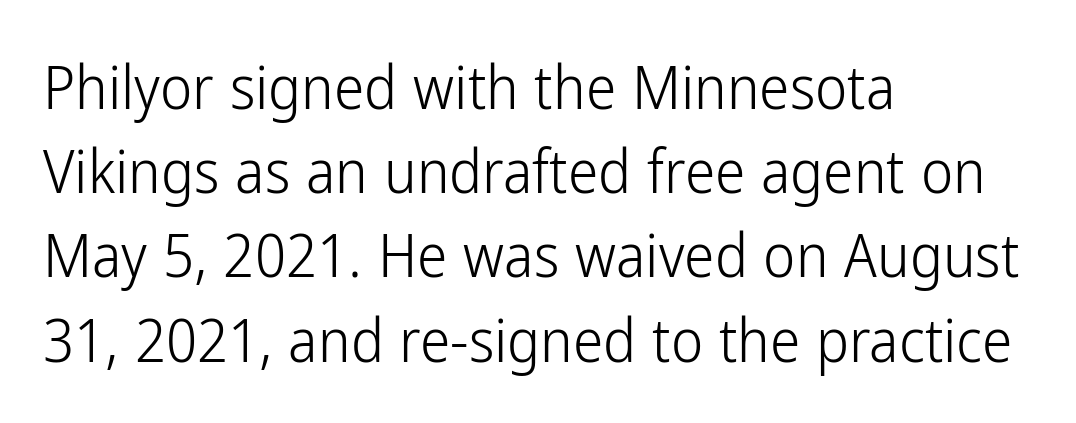
The image shows 61 px light, condensed sans-serif type, upright; set left-aligned, normal line spacing (1.38x), normal letter spacing, not underlined; low stroke contrast and a medium x-height.
